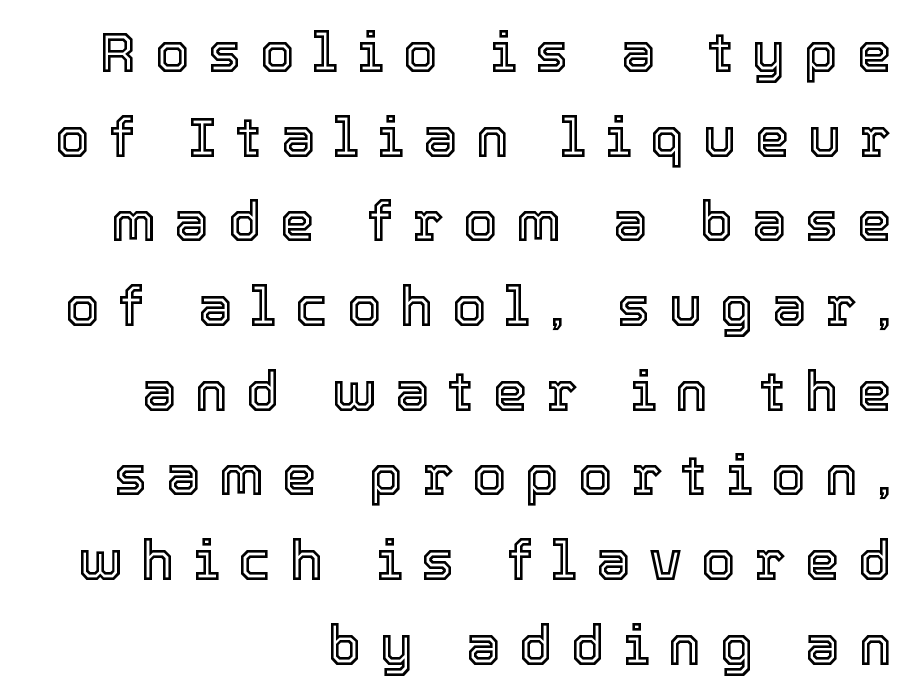
{"italic": "no", "width": "normal", "x_height": "medium", "monospaced": "no", "underline": "no", "align": "right", "line_spacing": "normal", "line_spacing_ratio": 1.54, "letter_spacing": "wide", "letter_spacing_em": 0.34, "glyph_px": 55}
